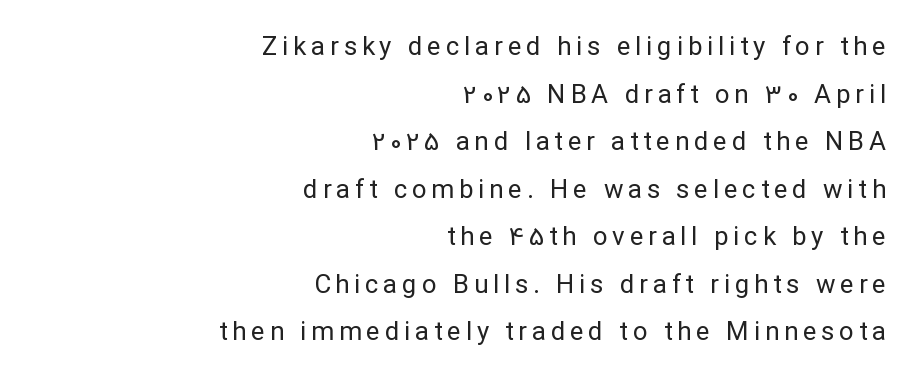
The image shows 26 px text type, upright; set right-aligned, line spacing 1.83x, not underlined.
